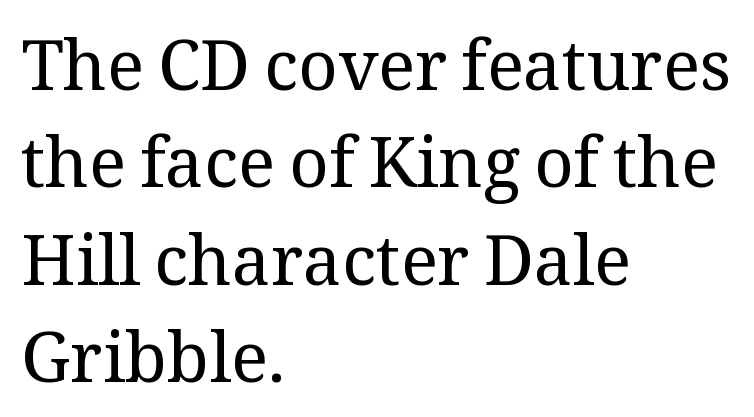
Spacing between characters is what you'd get straight out of the box. To sum up the face: it has serifs. Here the designer chose a conventional face with non-uniform glyph widths. Upright lettering throughout. Bold? No — there's no thickening of the strokes. Each row of text sits above clean, open space.
